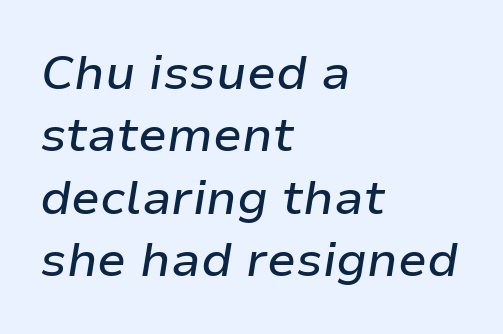
The image shows 48 px text type, italic (leaning right); set left-aligned, normal line spacing (1.3x), normal letter spacing, not underlined; low stroke contrast and a medium x-height.
